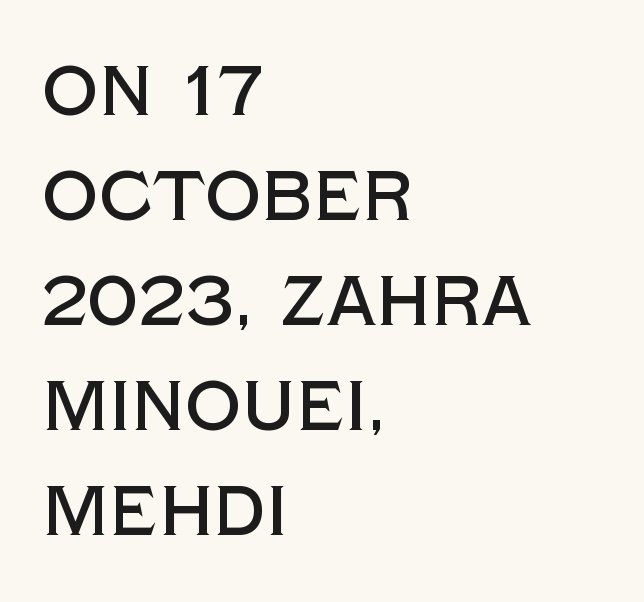
The image shows 70 px sans-serif type, upright; set left-aligned, normal line spacing (1.5x), normal letter spacing, not underlined; a large x-height.
